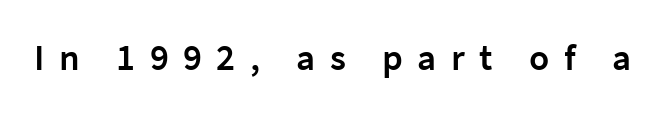
Q: Is the text bold? A: Semi-bold.
Q: Is the text italic (slanted)? A: No, it is upright.
Q: Is the typeface a serif or a sans-serif typeface? A: Sans-serif.
Q: Is the text underlined? A: No.
Q: Is the spacing between letters normal or unusually wide? A: Unusually wide.
Q: Width (condensed, normal, or wide)? A: Normal.
Q: Stroke contrast? A: Low.
Q: x-height? A: Medium.
Q: Monospaced? A: No.
